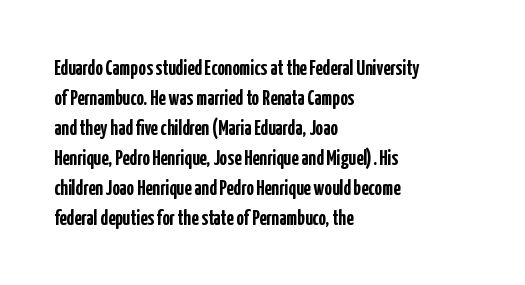
The image shows 21 px bold type, upright; set left-aligned, normal line spacing (1.43x), normal letter spacing, not underlined.
